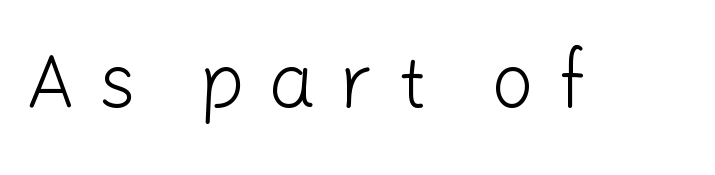
The image shows 75 px light sans-serif type, upright; set unusually wide letter spacing (+0.31 em), not underlined; low stroke contrast and a medium x-height.
